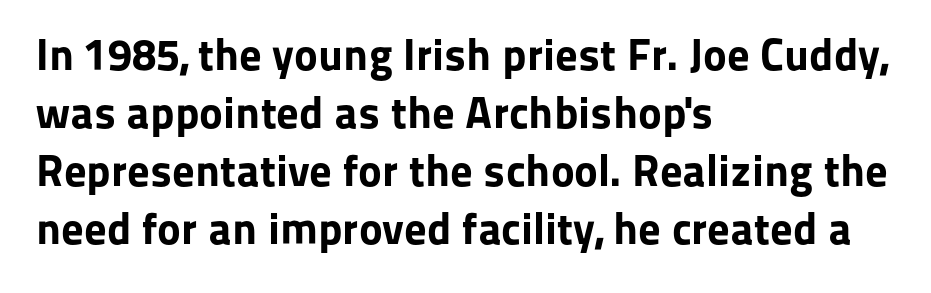
A roman cut, with each character standing at attention. These lines are composed in type without serifs. How are the letters spaced? Ordinarily, with no added tracking. A bare baseline throughout the passage. One-word summary of the alignment: left.
